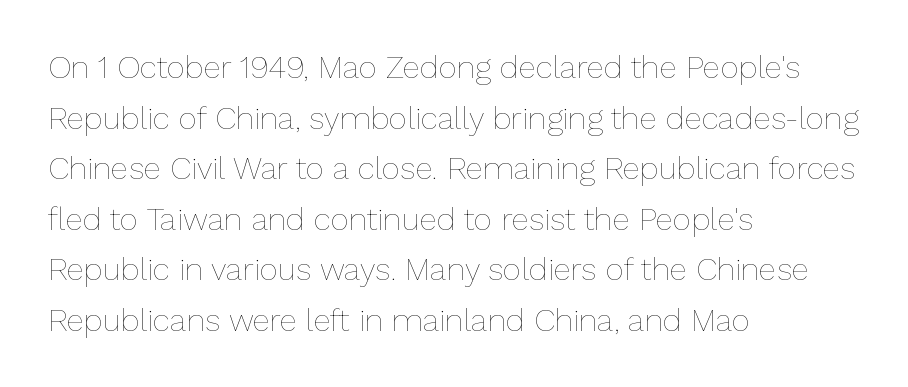
The image shows 32 px thin type, upright; set left-aligned, normal line spacing (1.58x), normal letter spacing, not underlined; low stroke contrast and a medium x-height.
